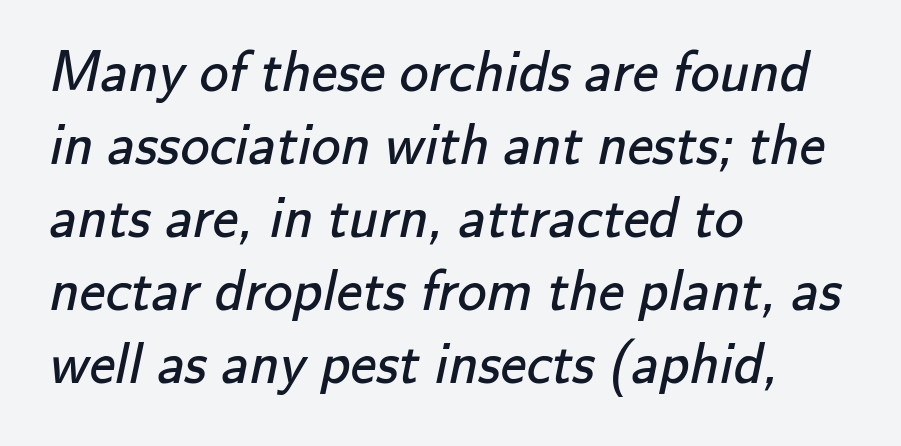
{"serif": "no", "bold": "no", "weight": "regular", "width": "normal", "stroke_contrast": "low", "x_height": "small", "monospaced": "no", "underline": "no", "align": "left", "line_spacing": "normal", "line_spacing_ratio": 1.26, "letter_spacing": "normal", "letter_spacing_em": 0.0, "glyph_px": 58}
